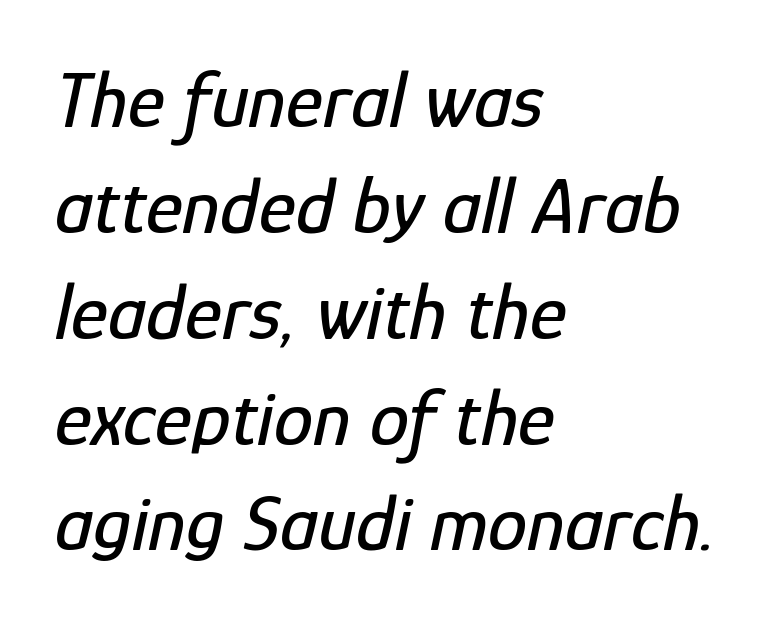
The image shows 79 px condensed type, italic (leaning right); set left-aligned, normal line spacing (1.34x), normal letter spacing, not underlined; low stroke contrast and a medium x-height.
